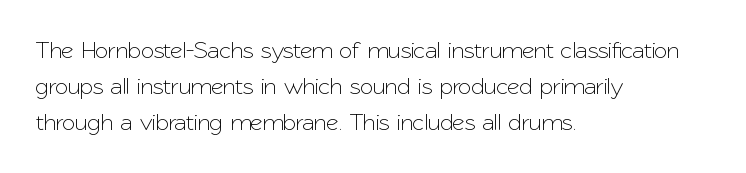
Q: Is the text italic (slanted)? A: No, it is upright.
Q: Is the text underlined? A: No.
Q: How is the paragraph aligned? A: Left-aligned.
Q: Is the spacing between letters normal or unusually wide? A: Normal.
Q: Is the spacing between lines tight, normal or loose? A: Normal.
